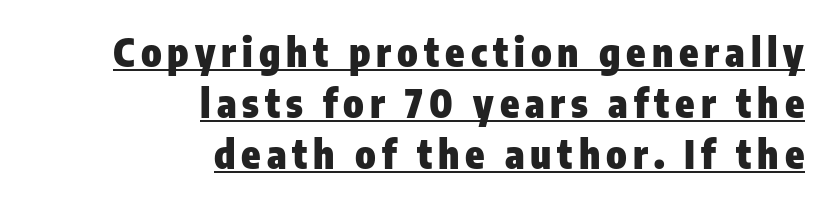
The image shows 39 px heavy, condensed sans-serif type, upright; set right-aligned, normal line spacing (1.31x), underlined; low stroke contrast and a medium x-height.
